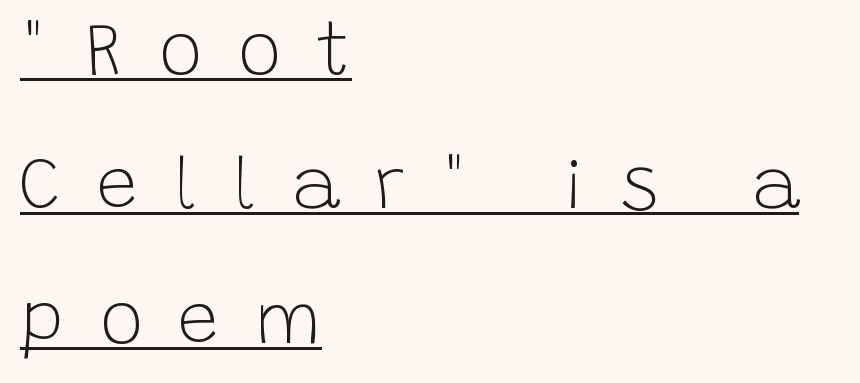
Q: Is the text bold? A: No.
Q: Is the text italic (slanted)? A: No, it is upright.
Q: Is the typeface a serif or a sans-serif typeface? A: Sans-serif.
Q: Is the text underlined? A: Yes.
Q: How is the paragraph aligned? A: Left-aligned.
Q: Is the spacing between letters normal or unusually wide? A: Unusually wide.
Q: Width (condensed, normal, or wide)? A: Normal.
Q: Stroke contrast? A: Low.
Q: x-height? A: Large.
Q: Monospaced? A: No.
